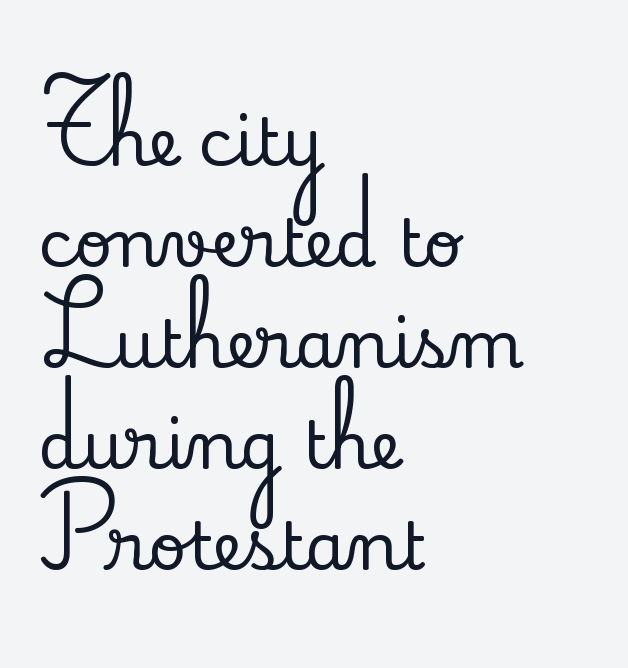
The image shows 66 px serif type, upright; set left-aligned, normal line spacing (1.53x), normal letter spacing, not underlined; low stroke contrast and a small x-height.
